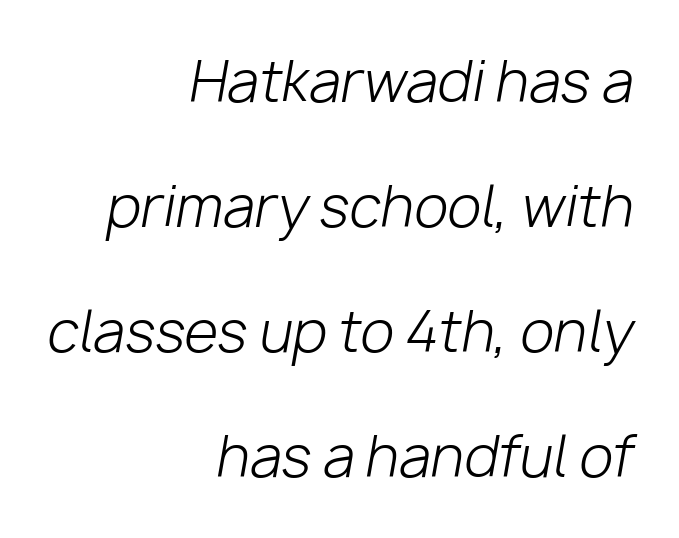
The image shows 55 px light type, italic (leaning right); set right-aligned, loose line spacing (2.27x), normal letter spacing, not underlined; low stroke contrast and a medium x-height.
